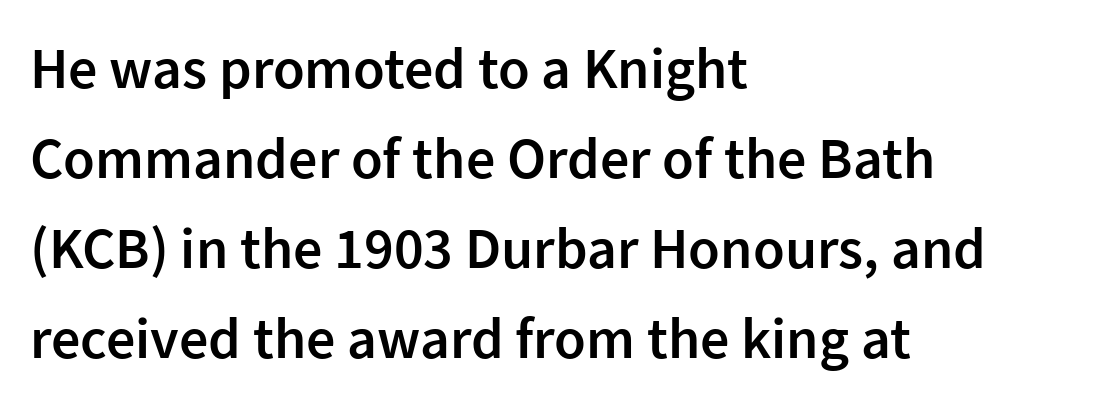
Glyph-to-glyph distance matches everyday printed text. Its strokes are somewhat broadened, the hallmark of semibold type. A typesetter would call this proportional, since set widths differ per character. The setting favours the left margin, as ordinary paragraphs usually do. Nope, not italic — everything's standing straight.
